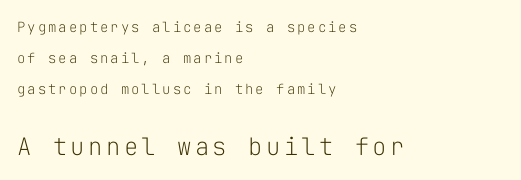
{"italic": "no", "bold": "no", "underline": "no", "align": "left", "line_spacing": "loose", "line_spacing_ratio": 2.23, "larger_block": "second", "size_ratio": 1.71, "glyph_px": 24}
